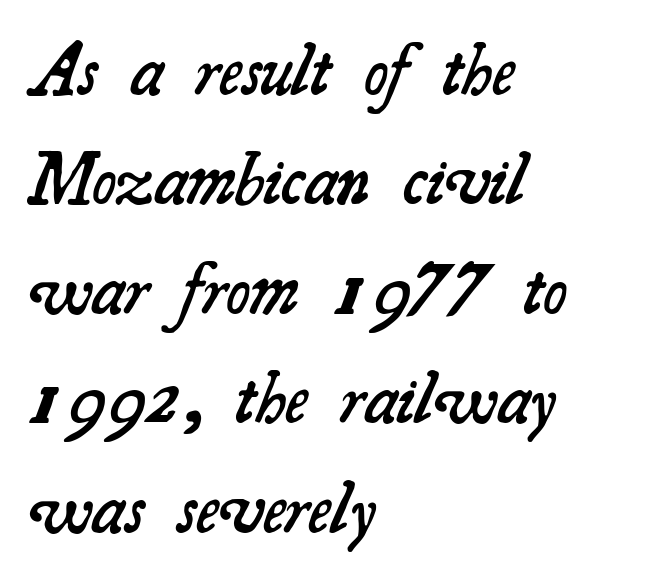
The image shows 72 px semibold serif type; set left-aligned, normal line spacing (1.52x), normal letter spacing, not underlined; medium stroke contrast and a small x-height.
